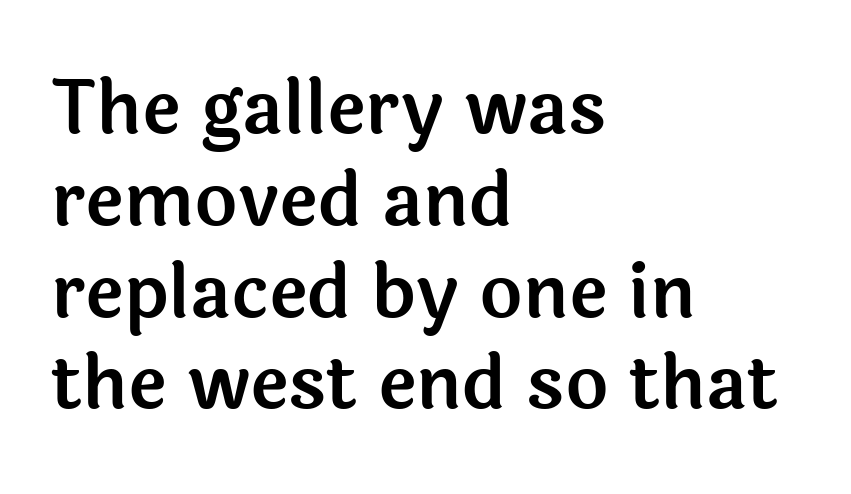
Nothing unusual about the tracking: characters are spaced as the font intends. Posture: straight, roman, zero tilt. Only glyphs here, with clear space below each row. The face used here is proportionally spaced, like ordinary book or web type. A student would call this left alignment; a typographer would say flush left, rag right. Are there feet on the stems? There aren't — it's a sans.
